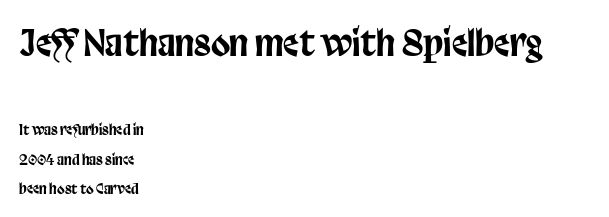
{"serif": "no", "italic": "no", "width": "condensed", "stroke_contrast": "low", "x_height": "large", "monospaced": "no", "underline": "no", "align": "left", "line_spacing": "loose", "line_spacing_ratio": 2.1, "letter_spacing": "normal", "letter_spacing_em": 0.0, "larger_block": "first", "size_ratio": 2.5, "glyph_px": 35}
